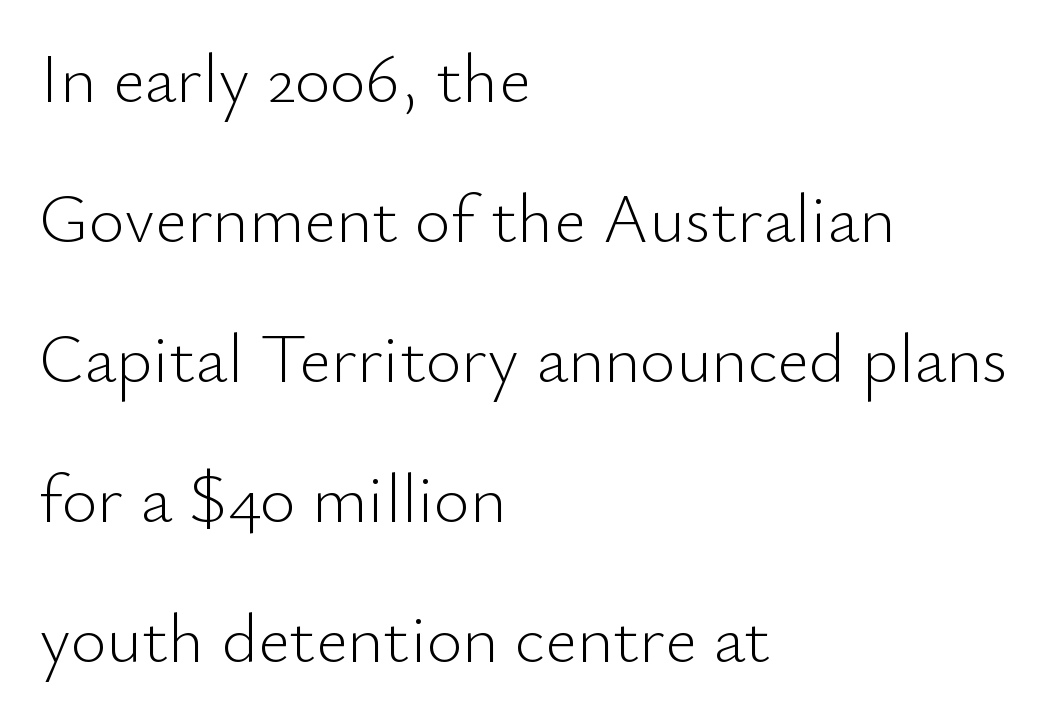
{"serif": "no", "italic": "no", "bold": "no", "weight": "light", "width": "normal", "stroke_contrast": "low", "x_height": "small", "monospaced": "no", "underline": "no", "align": "left", "line_spacing": "loose", "line_spacing_ratio": 2.03, "letter_spacing": "normal", "letter_spacing_em": 0.0, "glyph_px": 69}
